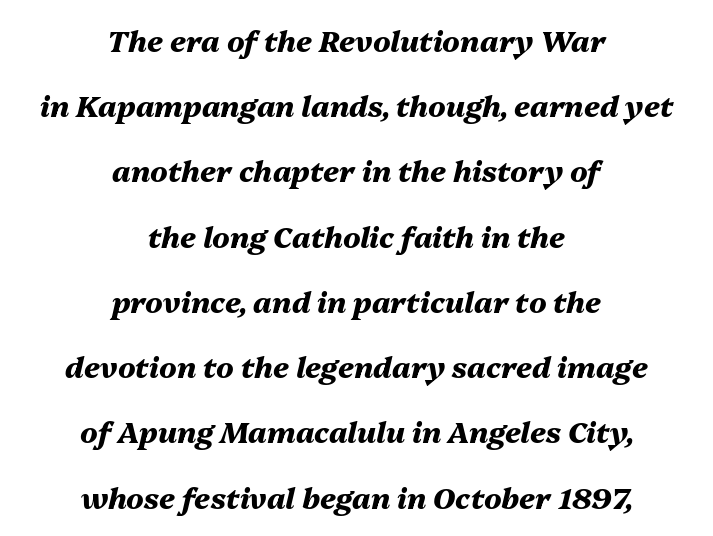
{"italic": "yes", "lean": "right", "slant_degrees": 13, "bold": "yes", "weight": "heavy", "width": "normal", "stroke_contrast": "medium", "x_height": "medium", "monospaced": "no", "underline": "no", "align": "center", "line_spacing": "loose", "line_spacing_ratio": 2.25, "letter_spacing": "normal", "letter_spacing_em": 0.0, "glyph_px": 29}
